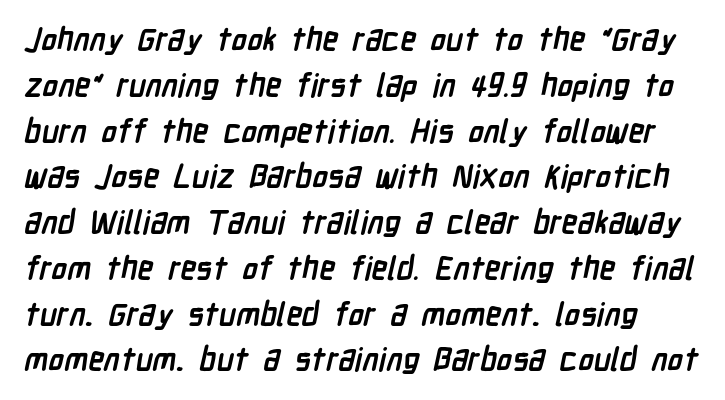
{"serif": "no", "bold": "yes", "weight": "semibold", "width": "condensed", "stroke_contrast": "low", "x_height": "medium", "monospaced": "no", "underline": "no", "line_spacing": "normal", "line_spacing_ratio": 1.43, "letter_spacing": "normal", "letter_spacing_em": 0.0, "glyph_px": 32}
